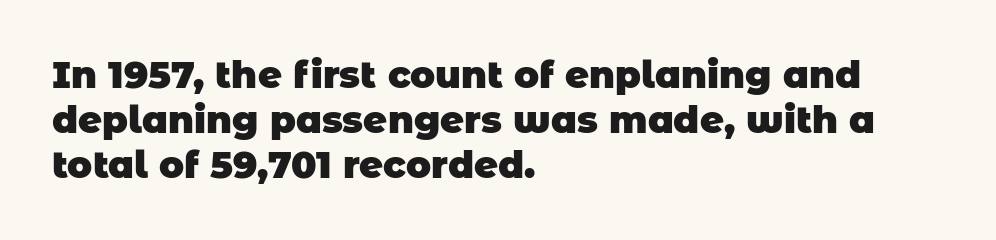
Q: Is the text bold? A: Yes.
Q: Is the typeface a serif or a sans-serif typeface? A: Sans-serif.
Q: Is the text underlined? A: No.
Q: How is the paragraph aligned? A: Left-aligned.
Q: Is the spacing between letters normal or unusually wide? A: Normal.
Q: Width (condensed, normal, or wide)? A: Normal.
Q: Stroke contrast? A: Low.
Q: x-height? A: Large.
Q: Monospaced? A: No.
